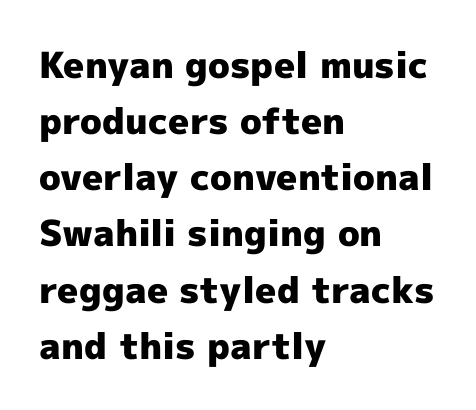
{"serif": "no", "italic": "no", "bold": "yes", "weight": "heavy", "width": "normal", "x_height": "medium", "monospaced": "no", "underline": "no", "align": "left", "line_spacing": "normal", "line_spacing_ratio": 1.56, "letter_spacing": "normal", "letter_spacing_em": 0.0, "glyph_px": 36}
